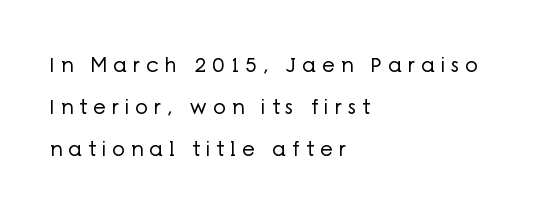
Upright lettering throughout. Plain, unruled lines of type. The typeface has the unassuming heft of standard copy or less. The passage shown stacks its lines with a broad gap. Here the glyphs are tracked loosely, breaking word shapes into spaced letters.
